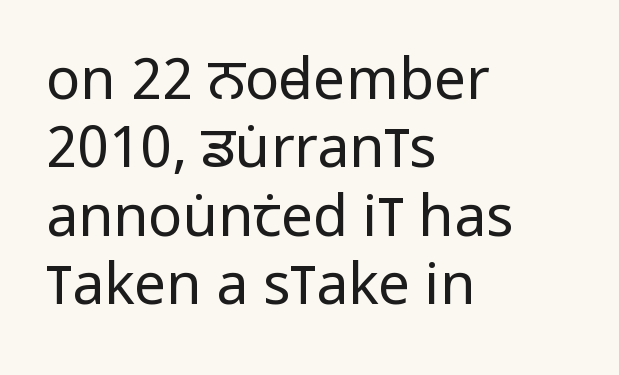
The letters sit at their default tracking, neither squeezed nor spread. Is this a fixed-width face? No — the glyphs have proportional, varying widths. Left-aligned paragraph, ragged on the right. Is there any slant? The stems are plumb.
